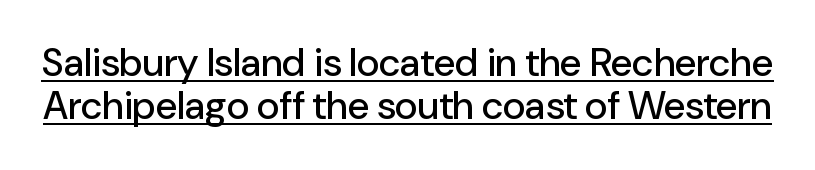
Unlike a traditional serif, this face leaves its strokes unadorned. In designer terms, the underline attribute is active on this setting. The lettering holds an erect, upright posture throughout. Think of a printed novel: that variable character pitch is what you see here. You could call the tracking neutral — neither tight nor loose.
